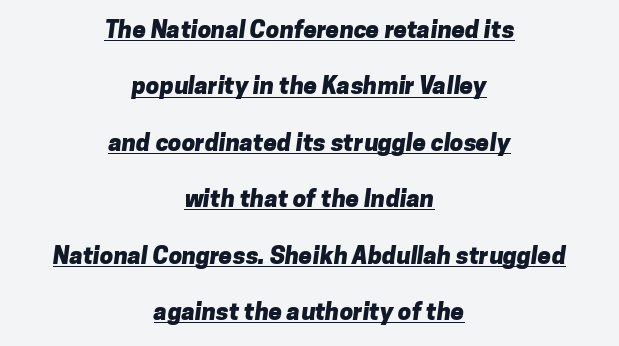
{"bold": "yes", "underline": "yes", "align": "center", "line_spacing": "loose", "line_spacing_ratio": 2.35, "letter_spacing": "normal", "letter_spacing_em": 0.0, "glyph_px": 24}
